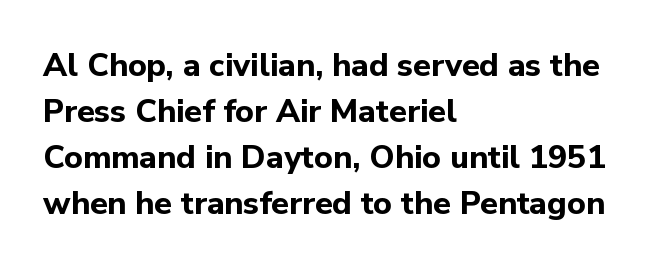
The image shows 32 px bold sans-serif type, upright; set left-aligned, normal line spacing (1.44x), normal letter spacing, not underlined; low stroke contrast and a medium x-height.
